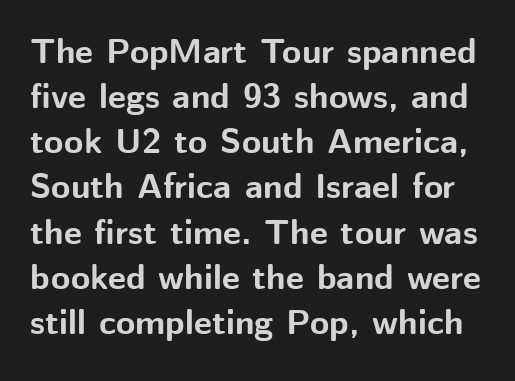
{"serif": "no", "italic": "no", "bold": "yes", "weight": "bold", "width": "normal", "stroke_contrast": "medium", "x_height": "medium", "monospaced": "no", "underline": "no", "line_spacing": "normal", "line_spacing_ratio": 1.29, "letter_spacing": "normal", "letter_spacing_em": 0.0, "glyph_px": 35}
